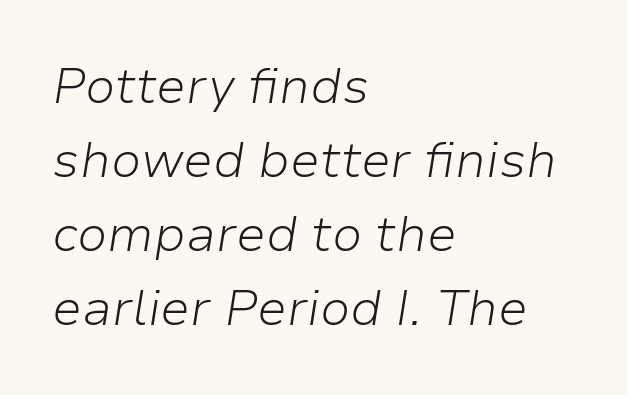
No word sits above an underline. An italicized treatment has been applied to the whole sample. Do the characters align in a grid? No, the font is proportional. Does the copy run flush right? No — it runs flush left.
